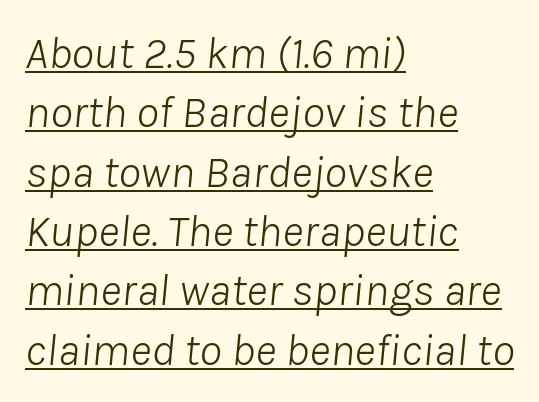
{"italic": "yes", "lean": "right", "slant_degrees": 8, "bold": "no", "weight": "light", "width": "normal", "stroke_contrast": "low", "x_height": "medium", "monospaced": "no", "underline": "yes", "align": "left", "line_spacing": "normal", "line_spacing_ratio": 1.29, "letter_spacing": "normal", "letter_spacing_em": 0.0, "glyph_px": 46}
